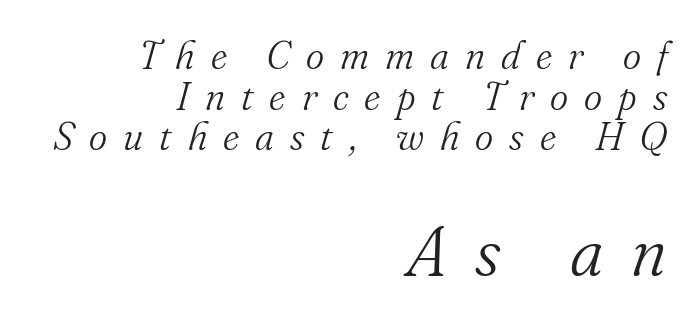
This is not heavy type; no bold has been used. The space beneath each line is pristine and unruled. Teacher's note: observe the even right margin — that is flush-right alignment. Do the characters align in a grid? No, the font is proportional. Little horizontal feet cap the strokes, marking this as serif type. Cramped leading.
